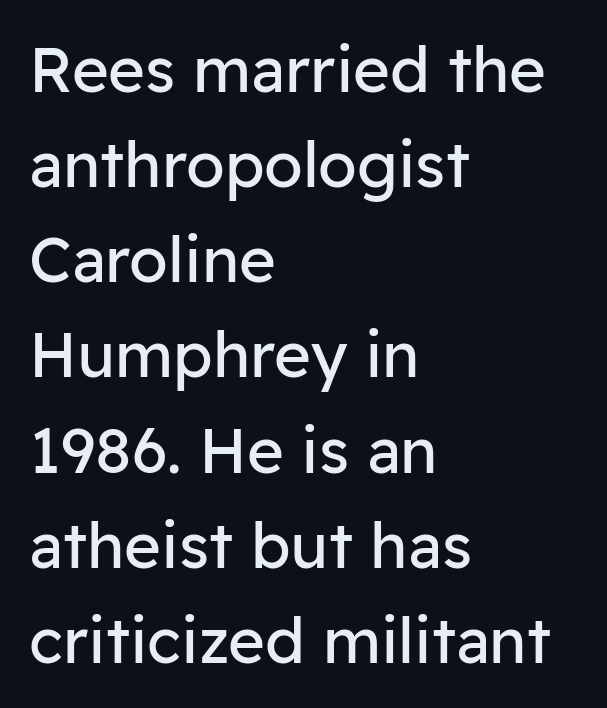
The image shows 63 px regular-weight sans-serif type, upright; set left-aligned, normal line spacing (1.51x), normal letter spacing, not underlined; low stroke contrast and a medium x-height.
